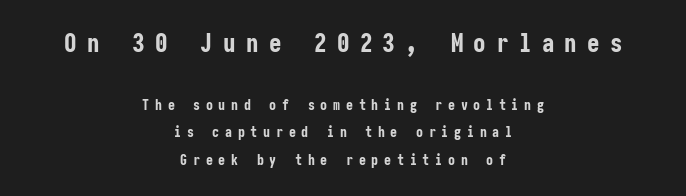
Q: Is the text bold? A: Yes.
Q: Is the text italic (slanted)? A: No, it is upright.
Q: Is the text underlined? A: No.
Q: How is the paragraph aligned? A: Centered.
Q: Is the spacing between letters normal or unusually wide? A: Unusually wide.
Q: Is the spacing between lines tight, normal or loose? A: Loose.
Q: Which block of text is set in a larger size, the first (top) or the second (bottom)? A: The first (top) one.
